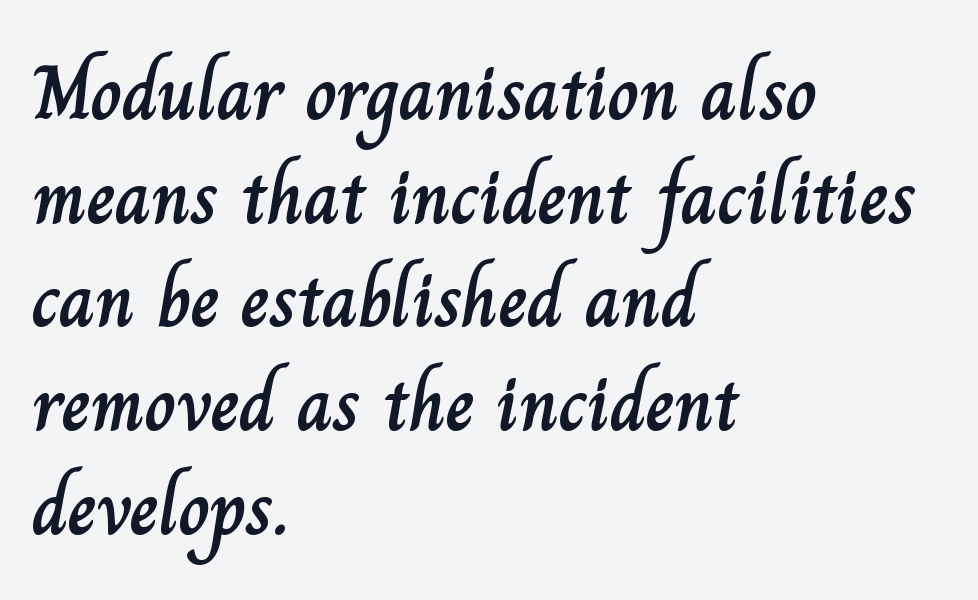
The leading is moderate, giving the passage an even texture. The letterforms sit shoulder to shoulder at normal distance. Descenders are the only things crossing below the line.
